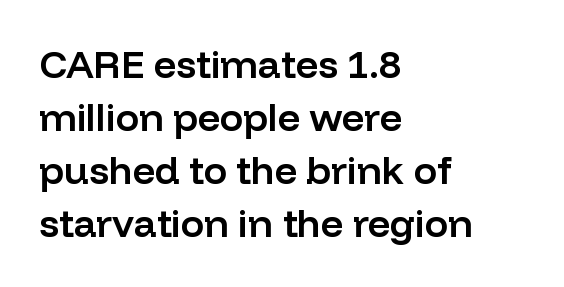
Q: Is the text bold? A: Semi-bold.
Q: Is the text italic (slanted)? A: No, it is upright.
Q: Is the typeface a serif or a sans-serif typeface? A: Sans-serif.
Q: Is the text underlined? A: No.
Q: How is the paragraph aligned? A: Left-aligned.
Q: Is the spacing between letters normal or unusually wide? A: Normal.
Q: Is the spacing between lines tight, normal or loose? A: Normal.
Q: Width (condensed, normal, or wide)? A: Normal.
Q: Stroke contrast? A: Low.
Q: x-height? A: Medium.
Q: Monospaced? A: No.
